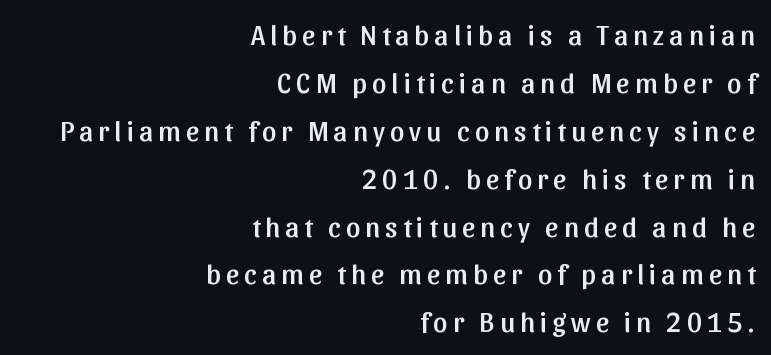
Here the designer chose a conventional face with non-uniform glyph widths. If you drew a line through each stem, it would be perfectly vertical. Note: no serifs on the glyphs. The string is rendered with underlining switched off. If you drew a ruler down the right edge, every line would touch it.
